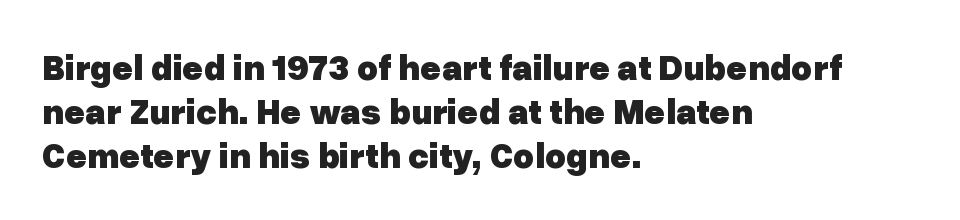
Q: Is the text bold? A: Yes.
Q: Is the text italic (slanted)? A: No, it is upright.
Q: Is the typeface a serif or a sans-serif typeface? A: Sans-serif.
Q: Is the text underlined? A: No.
Q: How is the paragraph aligned? A: Left-aligned.
Q: Is the spacing between letters normal or unusually wide? A: Normal.
Q: Width (condensed, normal, or wide)? A: Normal.
Q: Stroke contrast? A: Low.
Q: x-height? A: Medium.
Q: Monospaced? A: No.
